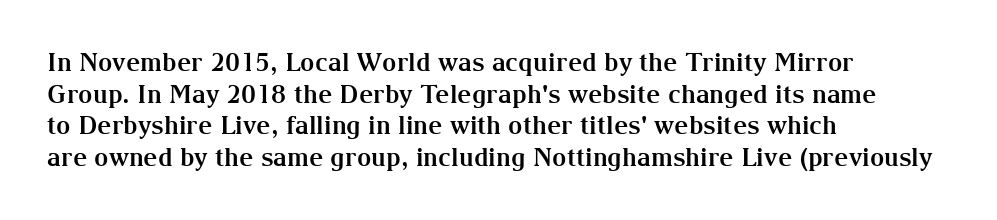
{"italic": "no", "bold": "yes", "underline": "no", "align": "left", "line_spacing": "normal", "line_spacing_ratio": 1.27, "letter_spacing": "normal", "letter_spacing_em": 0.0, "glyph_px": 25}
